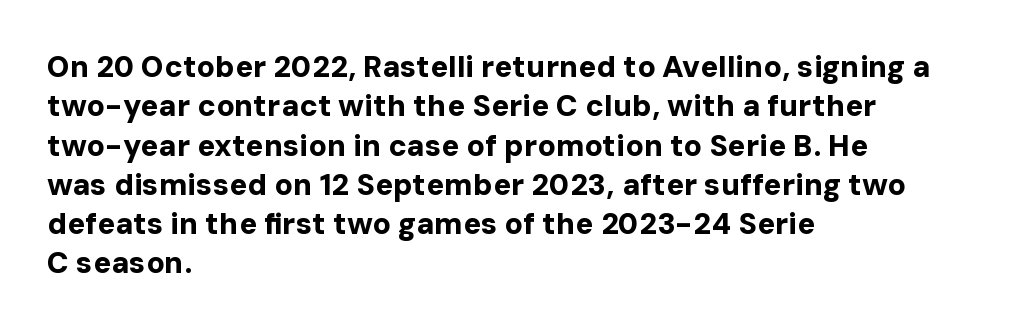
The image shows 30 px bold sans-serif type, upright; set left-aligned, normal line spacing (1.31x), normal letter spacing, not underlined; low stroke contrast and a medium x-height.
